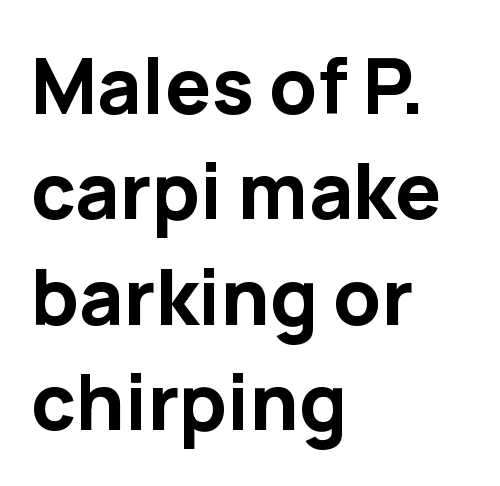
The image shows 77 px bold sans-serif type, upright; set left-aligned, normal line spacing (1.37x), normal letter spacing, not underlined; low stroke contrast and a medium x-height.
